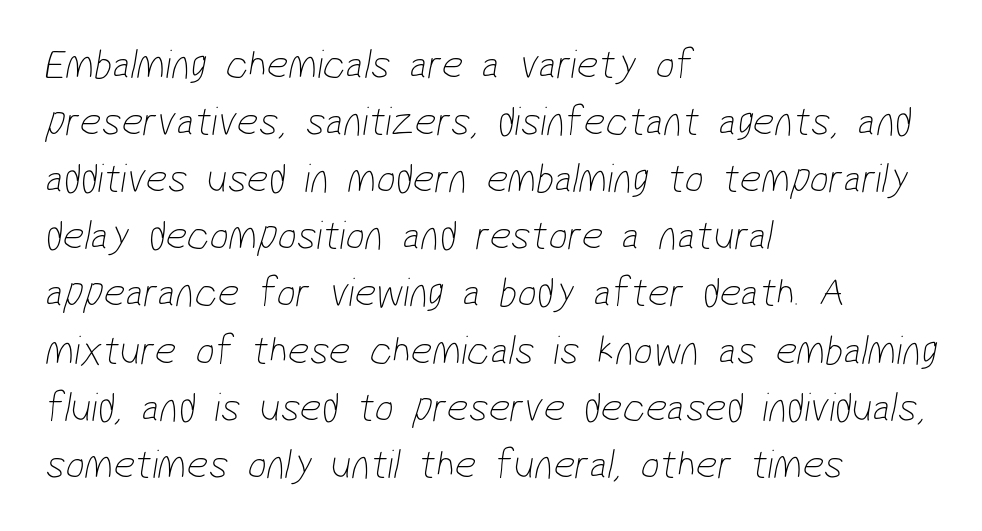
Q: Is the text bold? A: No.
Q: Is the typeface a serif or a sans-serif typeface? A: Sans-serif.
Q: Is the text underlined? A: No.
Q: How is the paragraph aligned? A: Left-aligned.
Q: Is the spacing between letters normal or unusually wide? A: Normal.
Q: Is the spacing between lines tight, normal or loose? A: Normal.
Q: Width (condensed, normal, or wide)? A: Condensed.
Q: Stroke contrast? A: Low.
Q: x-height? A: Medium.
Q: Monospaced? A: No.
